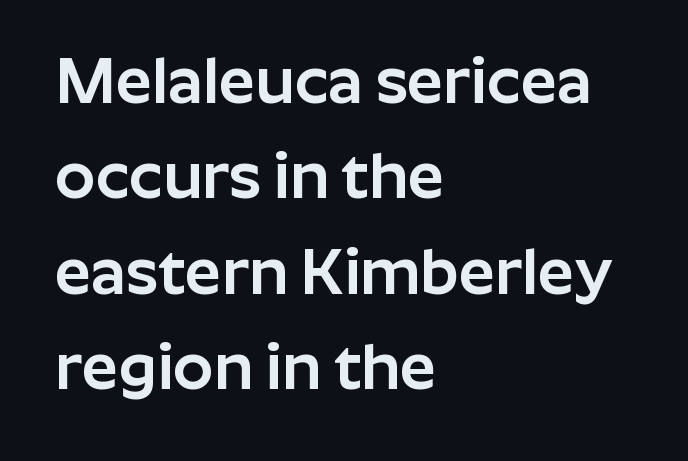
The image shows 64 px sans-serif type, upright; set left-aligned, normal line spacing (1.49x), normal letter spacing, not underlined; low stroke contrast and a medium x-height.
